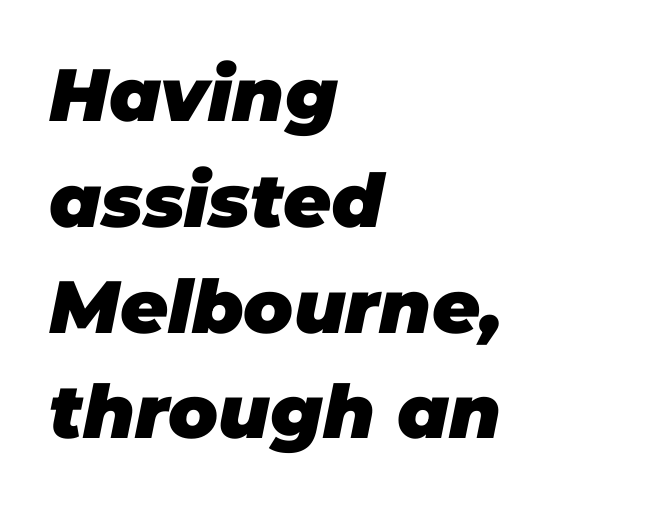
The strip under each line holds only bare page. Baseline-to-baseline distance is the conventional proportion of letter height. Letter spacing: default. This rendering uses left alignment, leaving the right contour irregular. The passage shown is typed in a proportional face where columns would drift.
